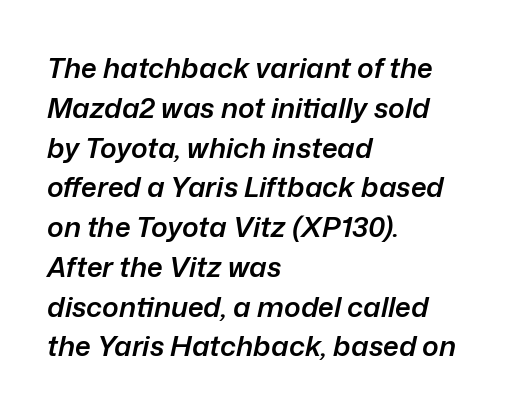
Q: Is the text bold? A: Semi-bold.
Q: Is the text italic (slanted)? A: Yes, it leans right by about 12 degrees.
Q: Is the text underlined? A: No.
Q: How is the paragraph aligned? A: Left-aligned.
Q: Is the spacing between letters normal or unusually wide? A: Normal.
Q: Is the spacing between lines tight, normal or loose? A: Normal.
Q: Width (condensed, normal, or wide)? A: Normal.
Q: Stroke contrast? A: Low.
Q: x-height? A: Medium.
Q: Monospaced? A: No.
